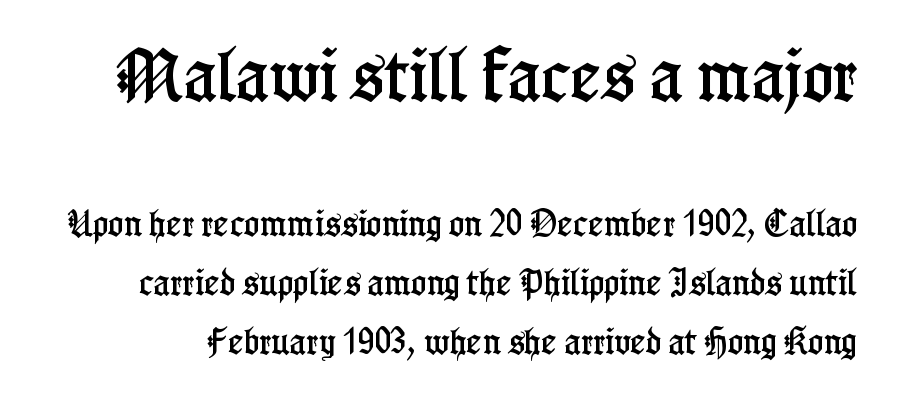
The image shows 58 px condensed serif type, upright; set loose line spacing (2.03x), normal letter spacing, not underlined; the first (top) block is 2.0x larger; low stroke contrast and a medium x-height.
